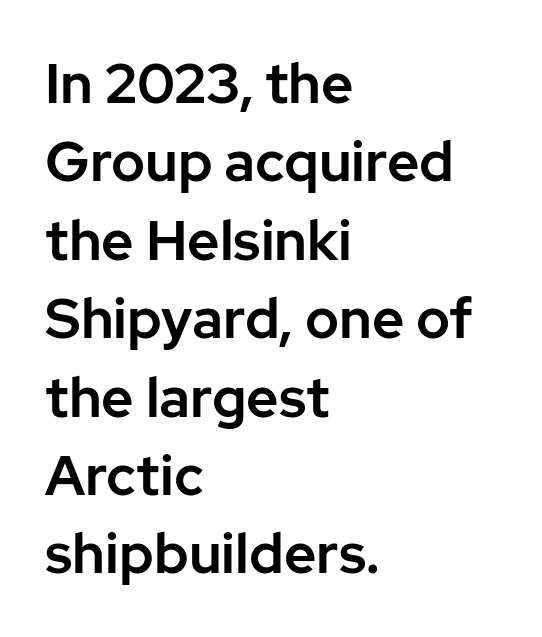
Nope, not italic — everything's standing straight. The foot of each line stays bare and open. Each letter keeps its own natural width here, so spacing adapts to shape. Caption: standard tracking, unaltered.
